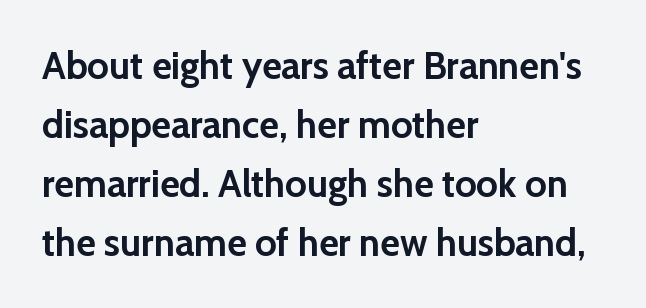
Q: Is the text bold? A: Yes.
Q: Is the text italic (slanted)? A: No, it is upright.
Q: Is the typeface a serif or a sans-serif typeface? A: Sans-serif.
Q: Is the text underlined? A: No.
Q: How is the paragraph aligned? A: Left-aligned.
Q: Is the spacing between letters normal or unusually wide? A: Normal.
Q: Is the spacing between lines tight, normal or loose? A: Normal.
Q: Width (condensed, normal, or wide)? A: Normal.
Q: Stroke contrast? A: Low.
Q: x-height? A: Medium.
Q: Monospaced? A: No.
